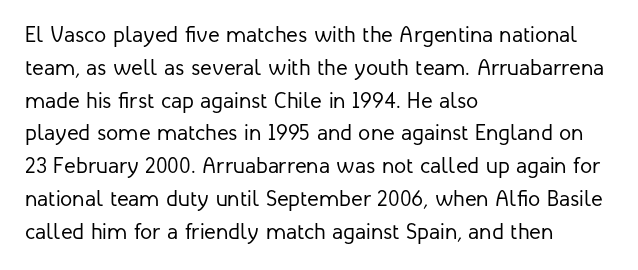
{"italic": "no", "bold": "no", "underline": "no", "align": "left", "line_spacing": "normal", "line_spacing_ratio": 1.49, "letter_spacing": "normal", "letter_spacing_em": 0.0, "glyph_px": 22}
